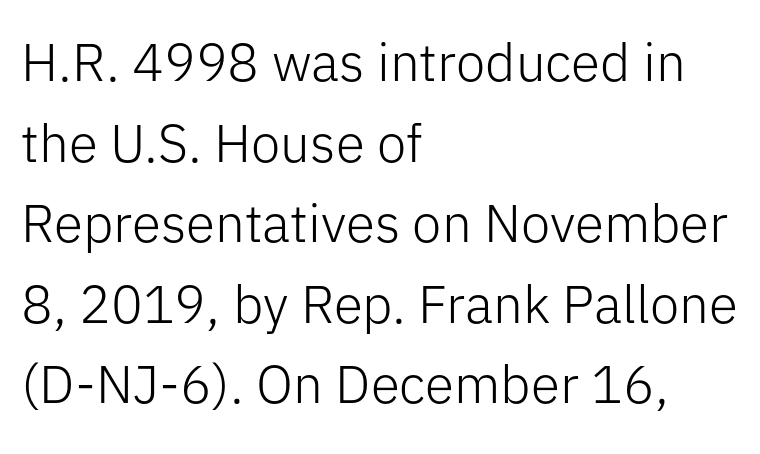
This is sans-serif lettering, the kind often seen on screens and signage. Each new line begins a customary step beneath the previous one. Is this a fixed-width face? No — the glyphs have proportional, varying widths. Each stroke keeps to a modest, everyday thickness or less. You can tell it's not italic because the verticals are truly vertical. Where is the straight margin? On the left.
